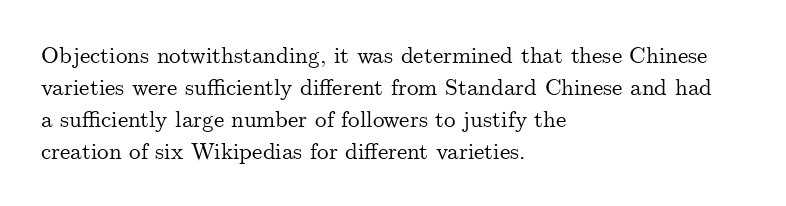
These lines are set flush left with a ragged right edge. Nope, not italic — everything's standing straight. Observe the ordinary spacing: letters are neighbours, not strangers. Vertically, the passage feels balanced, rows spaced as you'd expect. Has an underline been added? It has not.
